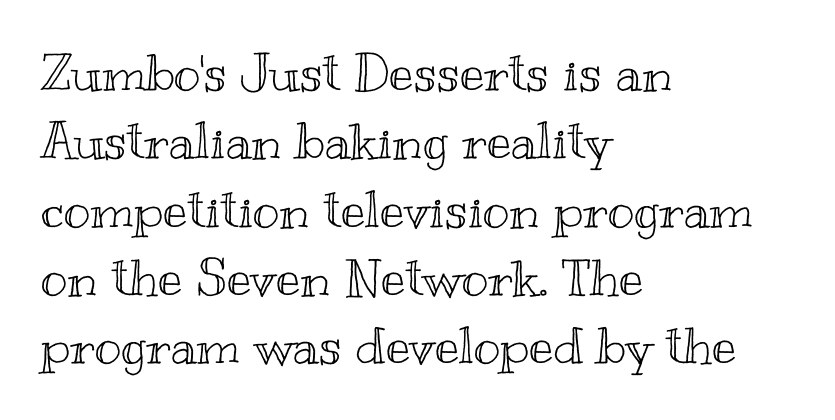
{"italic": "no", "width": "wide", "x_height": "small", "monospaced": "no", "underline": "no", "align": "left", "line_spacing": "normal", "line_spacing_ratio": 1.34, "letter_spacing": "normal", "letter_spacing_em": 0.0, "glyph_px": 51}
